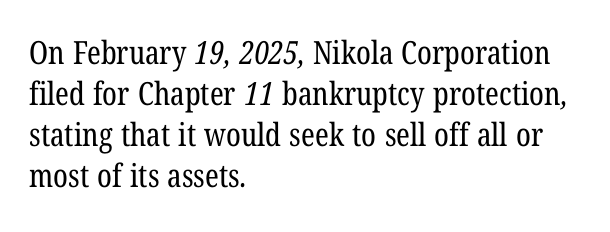
Line starts are locked; line ends wander. Letterform terminals end in serifs throughout the passage. Vertically, the passage feels balanced, rows spaced as you'd expect. The space directly below the letters is spotless.
